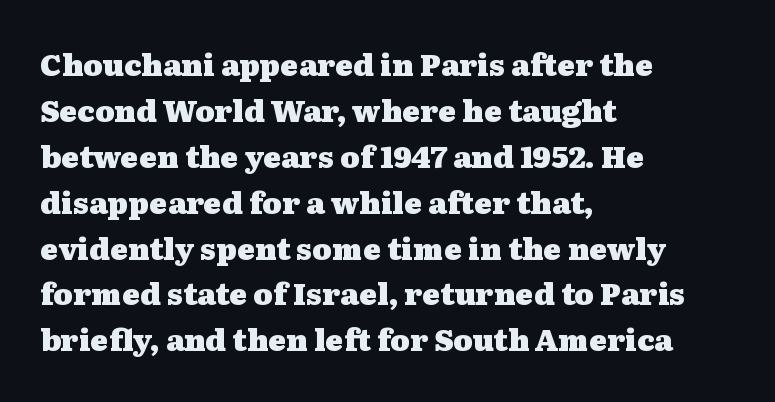
The letters stand upright; this is a roman face. Vertical spacing — default. Emphasis by weight is at full strength: bold. The strip under each line holds only bare page. The rendering keeps characters at their native spacing.
